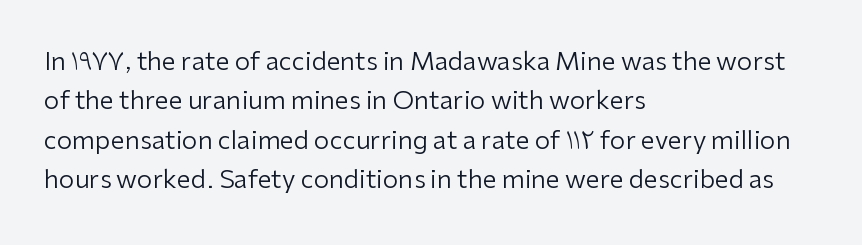
{"italic": "no", "bold": "no", "underline": "no", "align": "left", "line_spacing": "normal", "line_spacing_ratio": 1.58, "letter_spacing": "normal", "letter_spacing_em": 0.0, "glyph_px": 25}
